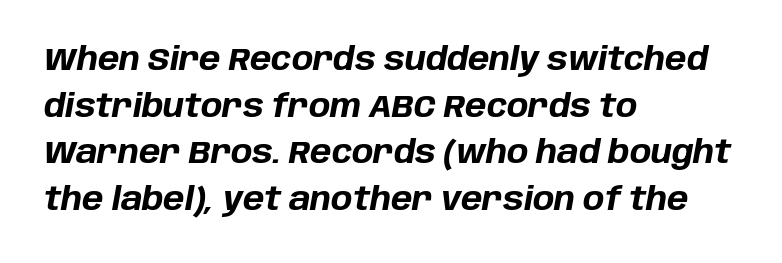
The image shows 32 px bold type, italic (leaning right); set left-aligned, normal line spacing (1.46x), normal letter spacing, not underlined; low stroke contrast and a large x-height.
